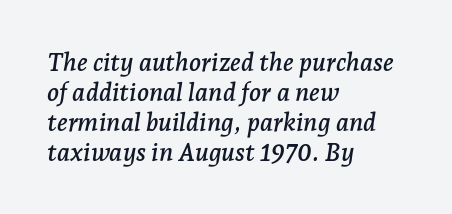
Teacher's note: observe the even left margin — that is flush-left alignment. The face used here is rendered with its standard letterfit. The typography opts for an oblique posture over an upright one. Any mark beneath the type? The region is blank.
